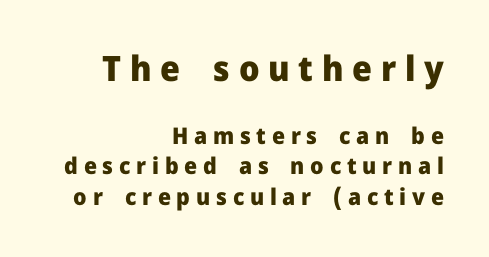
{"serif": "no", "italic": "no", "bold": "yes", "weight": "heavy", "width": "normal", "stroke_contrast": "low", "x_height": "medium", "monospaced": "no", "underline": "no", "align": "right", "line_spacing": "normal", "line_spacing_ratio": 1.33, "letter_spacing": "wide", "letter_spacing_em": 0.25, "larger_block": "first", "size_ratio": 1.52, "glyph_px": 35}
